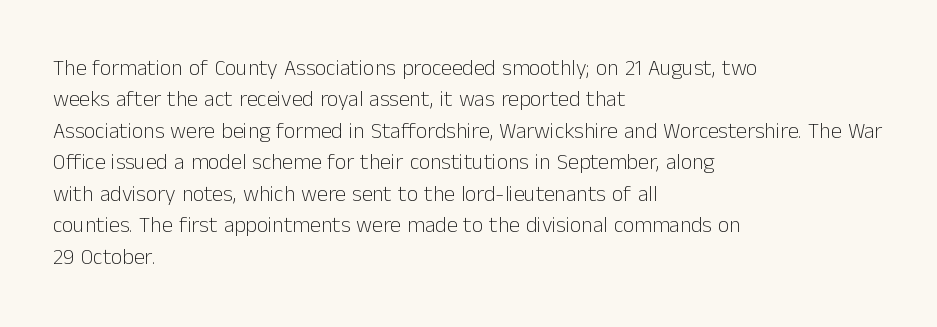
The image shows 22 px text type, upright; set left-aligned, normal line spacing (1.43x), normal letter spacing, not underlined.
